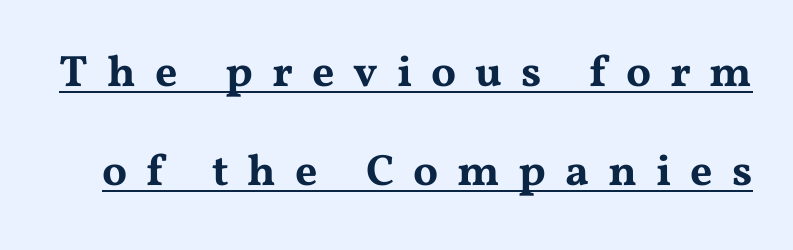
The image shows 44 px wide serif type, upright; set loose line spacing (2.25x), unusually wide letter spacing (+0.43 em), underlined; medium stroke contrast and a medium x-height.
